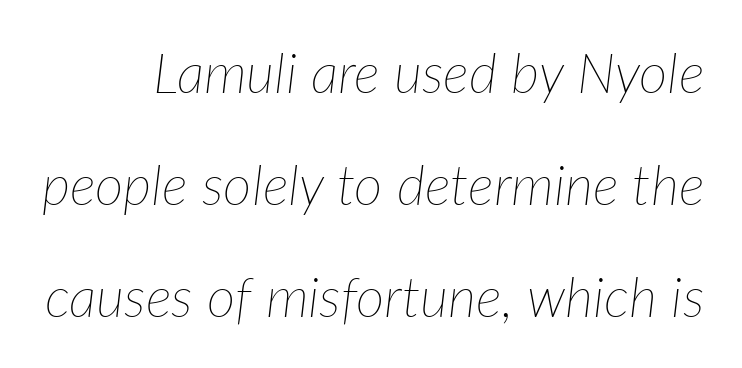
The passage shown has conventional tracking throughout. Compared with ordinary roman type, these characters are visibly tilted. Do the characters align in a grid? No, the font is proportional. Beneath every word, the page is bare.
